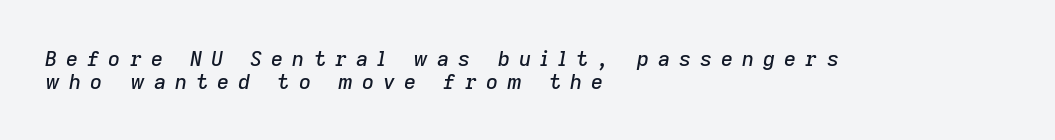
{"italic": "yes", "lean": "right", "slant_degrees": 9, "underline": "no", "align": "left", "line_spacing": "tight", "line_spacing_ratio": 1.09, "letter_spacing": "wide", "letter_spacing_em": 0.43, "glyph_px": 21}
